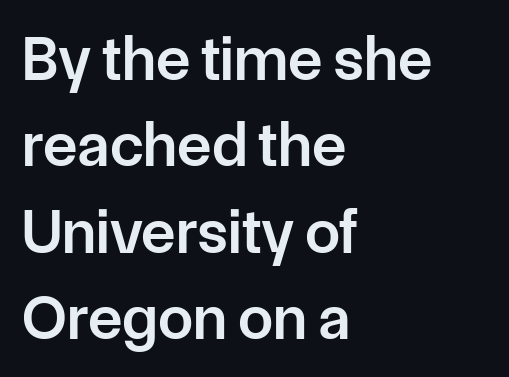
The image shows 63 px semibold sans-serif type, upright; set left-aligned, normal line spacing (1.37x), normal letter spacing, not underlined; low stroke contrast and a medium x-height.
